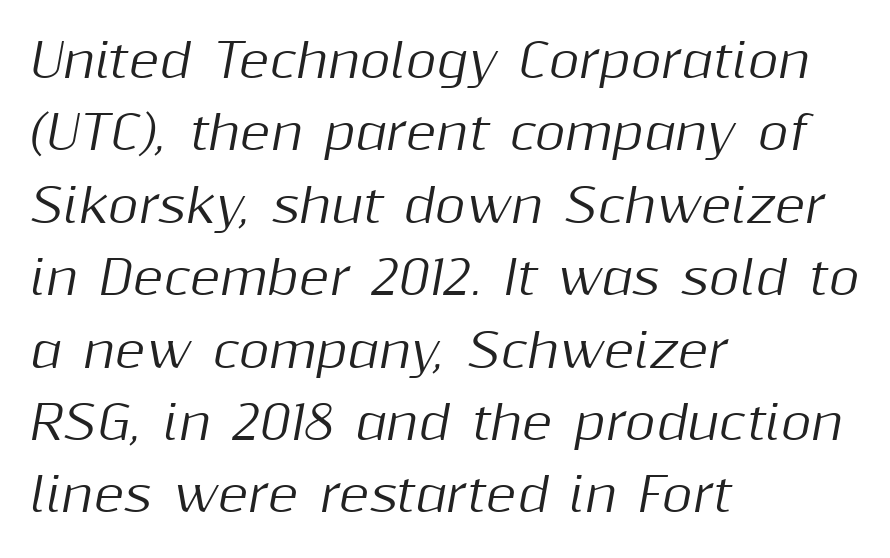
Q: Is the text italic (slanted)? A: Yes, it leans right by about 10 degrees.
Q: Is the text underlined? A: No.
Q: How is the paragraph aligned? A: Left-aligned.
Q: Is the spacing between letters normal or unusually wide? A: Normal.
Q: Is the spacing between lines tight, normal or loose? A: Normal.
Q: Width (condensed, normal, or wide)? A: Normal.
Q: Stroke contrast? A: Medium.
Q: x-height? A: Medium.
Q: Monospaced? A: No.
